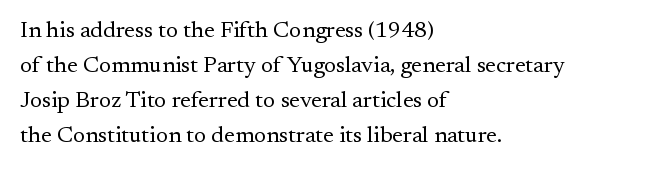
{"italic": "no", "bold": "no", "underline": "no", "align": "left", "line_spacing": "normal", "line_spacing_ratio": 1.52, "letter_spacing": "normal", "letter_spacing_em": 0.0, "glyph_px": 23}
